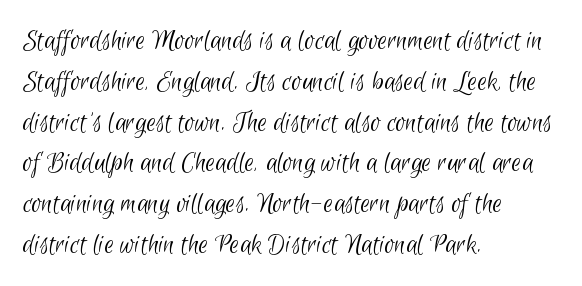
Q: Is the text bold? A: No.
Q: Is the typeface a serif or a sans-serif typeface? A: Sans-serif.
Q: Is the text underlined? A: No.
Q: How is the paragraph aligned? A: Left-aligned.
Q: Is the spacing between letters normal or unusually wide? A: Normal.
Q: Is the spacing between lines tight, normal or loose? A: Normal.
Q: Width (condensed, normal, or wide)? A: Condensed.
Q: Stroke contrast? A: Low.
Q: x-height? A: Small.
Q: Monospaced? A: No.
